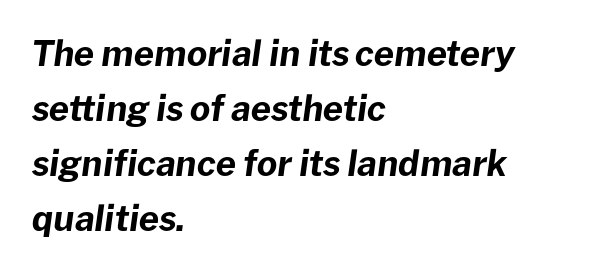
{"italic": "yes", "lean": "right", "slant_degrees": 8, "bold": "yes", "weight": "bold", "width": "normal", "stroke_contrast": "low", "x_height": "medium", "monospaced": "no", "underline": "no", "align": "left", "line_spacing": "normal", "line_spacing_ratio": 1.57, "letter_spacing": "normal", "letter_spacing_em": 0.0, "glyph_px": 35}
